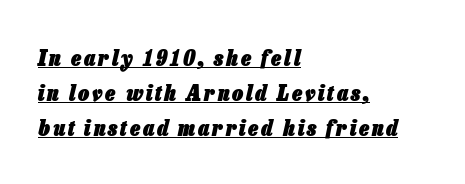
In designer terms, the underline attribute is active on this setting. Weight check: bold — yes, fully. An italicized treatment has been applied to the whole sample. The passage shown stacks its lines at a standard gap. One-word summary of the alignment: left.
